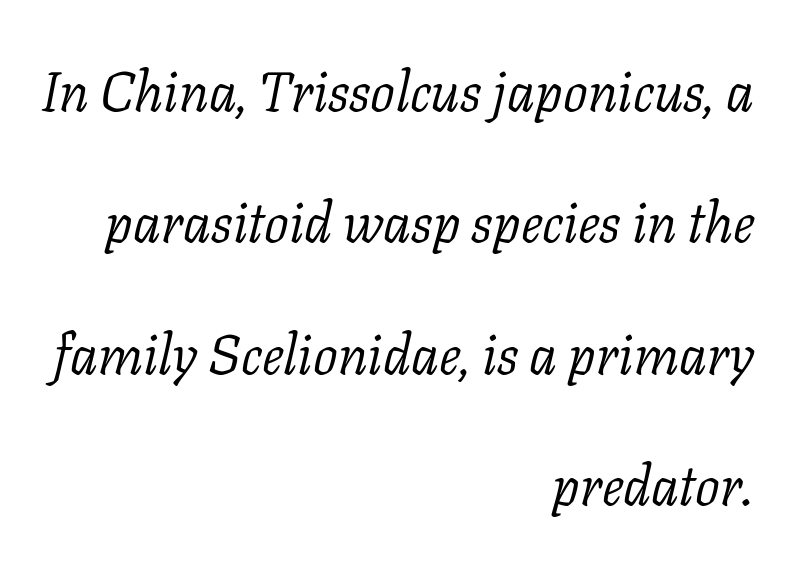
The image shows 55 px light serif type, italic (leaning right); set right-aligned, loose line spacing (2.39x), normal letter spacing, not underlined; low stroke contrast and a medium x-height.
